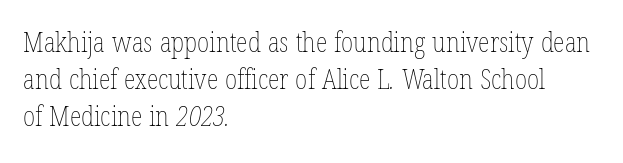
Q: Is the text bold? A: No.
Q: Is the text underlined? A: No.
Q: How is the paragraph aligned? A: Left-aligned.
Q: Is the spacing between letters normal or unusually wide? A: Normal.
Q: Is the spacing between lines tight, normal or loose? A: Normal.
